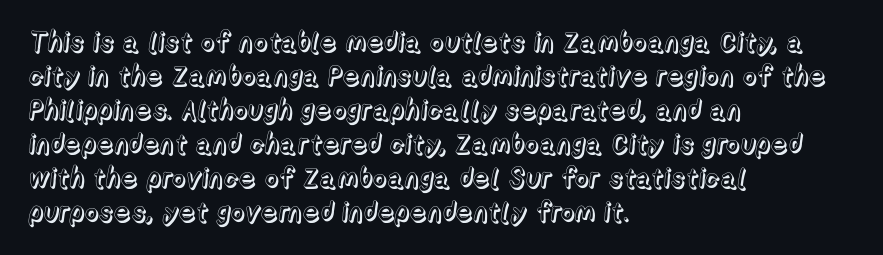
This sample uses plain, unmodified letter spacing. The setting favours the left margin, as ordinary paragraphs usually do. Is there much room between lines? A standard amount, neither cramped nor airy.
